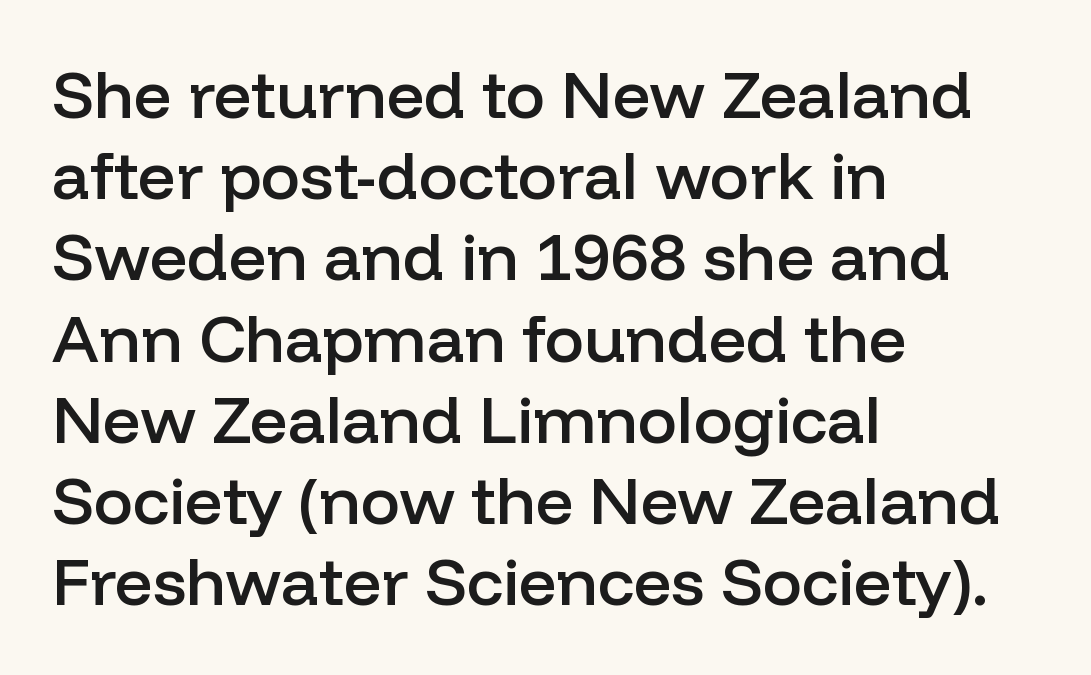
Q: Is the text bold? A: Semi-bold.
Q: Is the text italic (slanted)? A: No, it is upright.
Q: Is the typeface a serif or a sans-serif typeface? A: Sans-serif.
Q: Is the text underlined? A: No.
Q: How is the paragraph aligned? A: Left-aligned.
Q: Is the spacing between letters normal or unusually wide? A: Normal.
Q: Width (condensed, normal, or wide)? A: Normal.
Q: Stroke contrast? A: Low.
Q: x-height? A: Medium.
Q: Monospaced? A: No.
